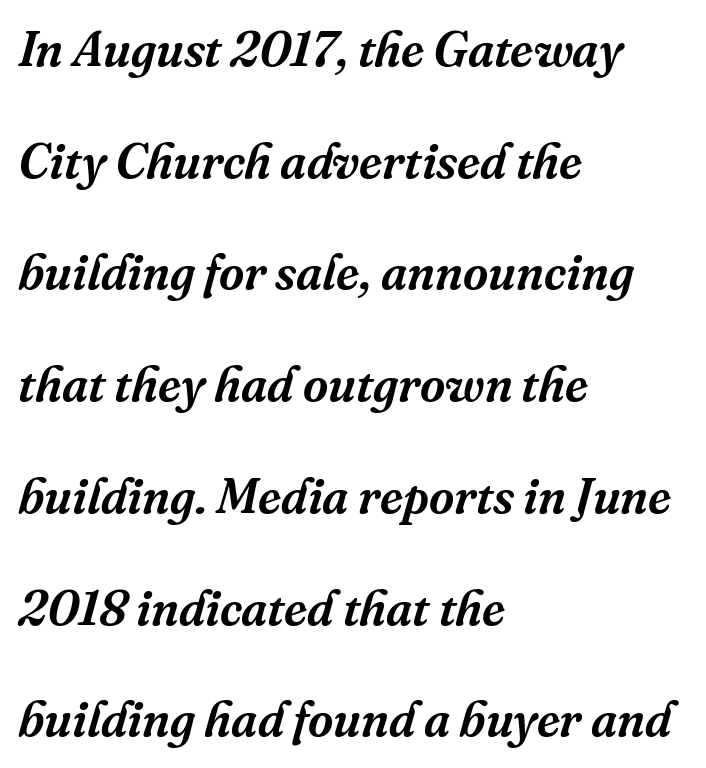
The passage shown is typed in a proportional face where columns would drift. Yep, that's italic — everything's leaning. Inter-character spacing is left at the font's built-in metrics. Alignment: flush left.
